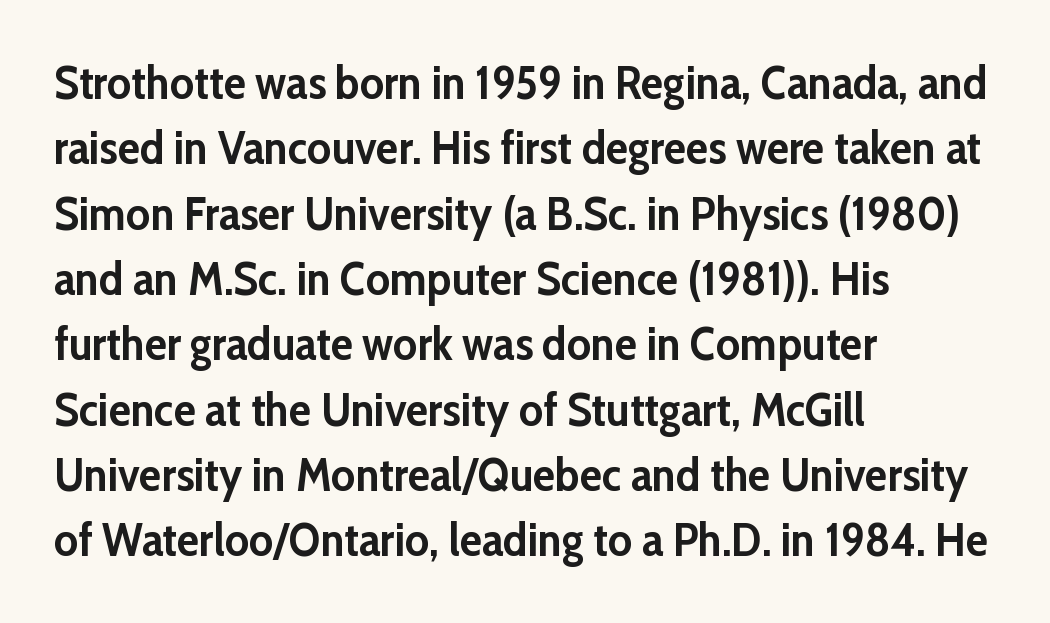
{"serif": "no", "italic": "no", "bold": "yes", "weight": "semibold", "width": "normal", "stroke_contrast": "low", "x_height": "medium", "monospaced": "no", "underline": "no", "align": "left", "line_spacing": "normal", "line_spacing_ratio": 1.42, "letter_spacing": "normal", "letter_spacing_em": 0.0, "glyph_px": 46}
